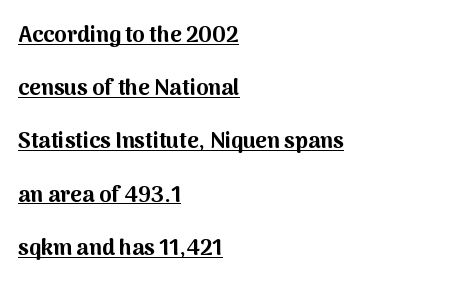
Whoever set this chose breathing room over compactness in the vertical rhythm. The typography opts for an upright posture over an oblique one. Typeset ragged right — the left edge is the straight one. The letterforms sit shoulder to shoulder at normal distance. These words are printed bold, with thick strokes throughout. The typesetter has applied underlining to the passage shown.
